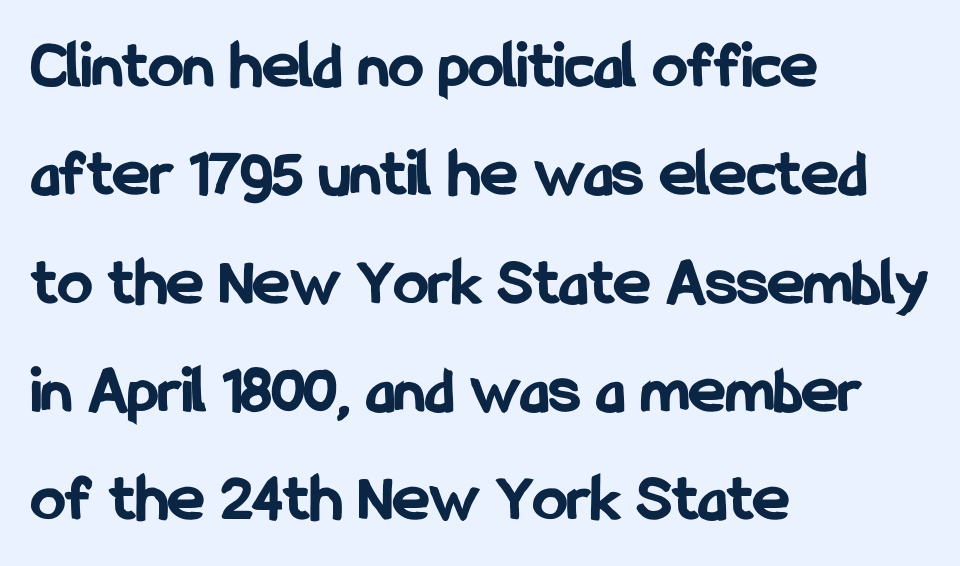
{"serif": "no", "italic": "no", "bold": "yes", "weight": "bold", "width": "condensed", "stroke_contrast": "low", "x_height": "medium", "monospaced": "no", "underline": "no", "align": "left", "line_spacing": "normal", "line_spacing_ratio": 1.57, "letter_spacing": "normal", "letter_spacing_em": 0.0, "glyph_px": 69}
